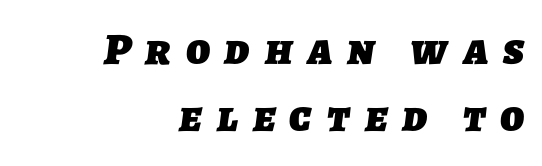
{"serif": "no", "bold": "yes", "weight": "heavy", "width": "normal", "stroke_contrast": "low", "x_height": "medium", "monospaced": "no", "underline": "no", "align": "right", "line_spacing": "normal", "line_spacing_ratio": 1.5, "letter_spacing": "wide", "letter_spacing_em": 0.33, "glyph_px": 45}
